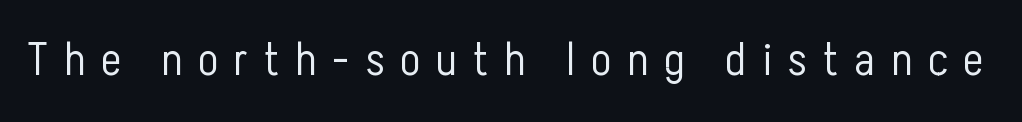
The strokes are not fattened; the text isn't bold. A typesetter would call this proportional, since set widths differ per character. The area under the type is left untouched. Designer's note — italics off, roman on. Words appear elongated and porous because spacing is wide. Note: no serifs on the glyphs.
